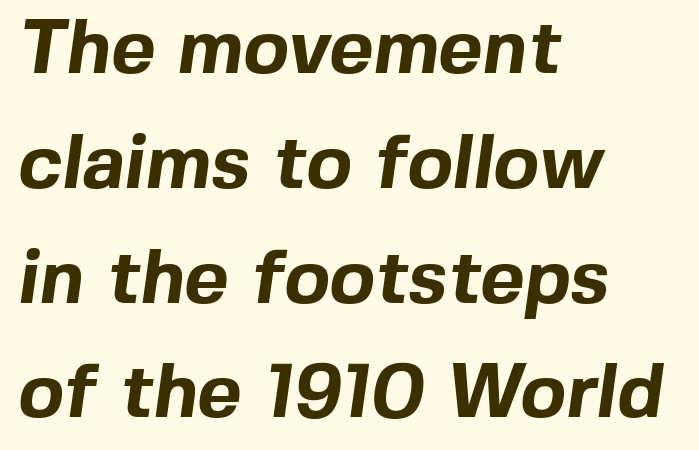
Q: Is the text bold? A: Yes.
Q: Is the typeface a serif or a sans-serif typeface? A: Sans-serif.
Q: Is the text underlined? A: No.
Q: How is the paragraph aligned? A: Left-aligned.
Q: Is the spacing between letters normal or unusually wide? A: Normal.
Q: Is the spacing between lines tight, normal or loose? A: Normal.
Q: Width (condensed, normal, or wide)? A: Normal.
Q: x-height? A: Medium.
Q: Monospaced? A: No.
